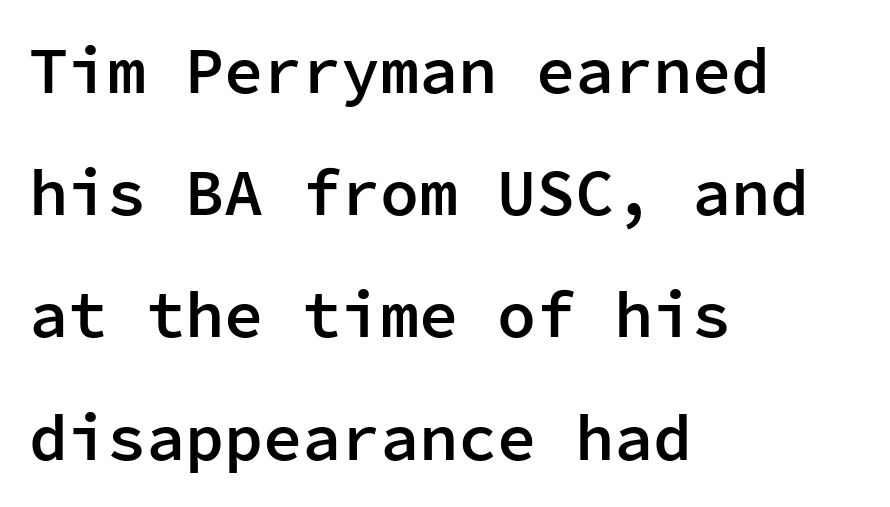
Q: Is the text bold? A: Semi-bold.
Q: Is the text italic (slanted)? A: No, it is upright.
Q: Is the typeface a serif or a sans-serif typeface? A: Sans-serif.
Q: Is the text underlined? A: No.
Q: How is the paragraph aligned? A: Left-aligned.
Q: Is the spacing between letters normal or unusually wide? A: Normal.
Q: Width (condensed, normal, or wide)? A: Normal.
Q: Stroke contrast? A: Low.
Q: x-height? A: Medium.
Q: Monospaced? A: Yes.
